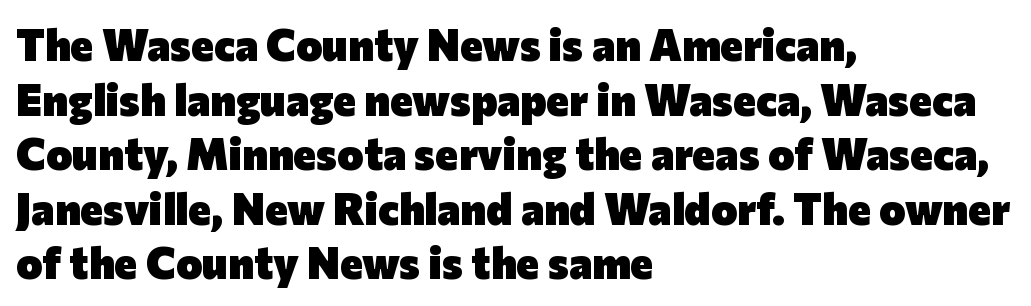
The image shows 44 px heavy sans-serif type, upright; set left-aligned, line spacing 1.24x, normal letter spacing, not underlined; low stroke contrast and a medium x-height.
